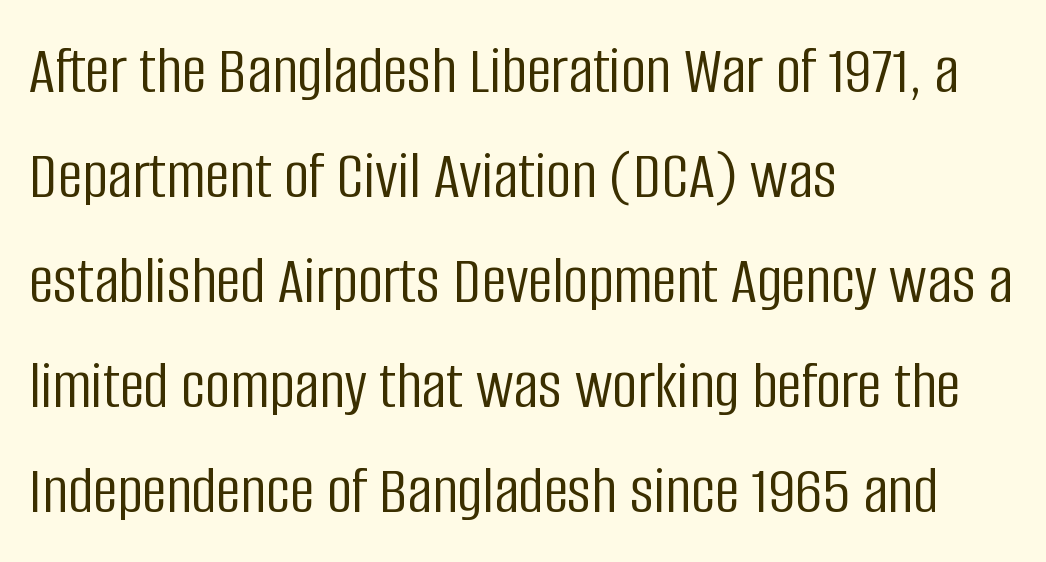
{"serif": "no", "italic": "no", "bold": "no", "weight": "light", "width": "condensed", "stroke_contrast": "low", "x_height": "large", "monospaced": "no", "underline": "no", "align": "left", "line_spacing": "normal", "line_spacing_ratio": 1.52, "letter_spacing": "normal", "letter_spacing_em": 0.0, "glyph_px": 69}
